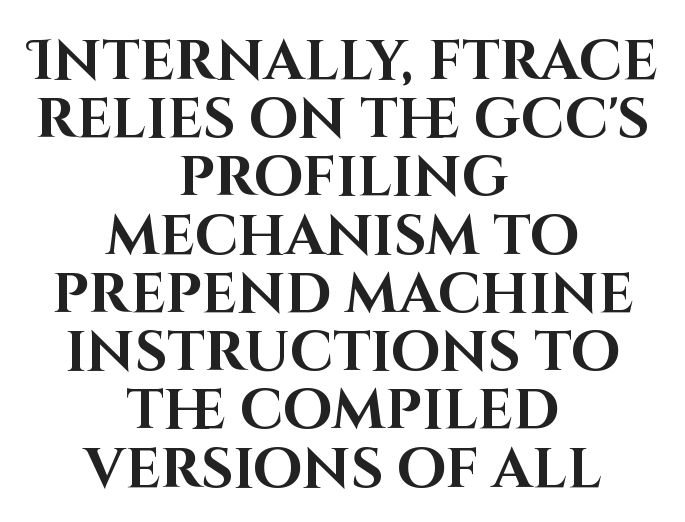
Q: Is the text bold? A: Yes.
Q: Is the text italic (slanted)? A: No, it is upright.
Q: Is the typeface a serif or a sans-serif typeface? A: Sans-serif.
Q: Is the text underlined? A: No.
Q: How is the paragraph aligned? A: Centered.
Q: Is the spacing between letters normal or unusually wide? A: Normal.
Q: Is the spacing between lines tight, normal or loose? A: Tight.
Q: Width (condensed, normal, or wide)? A: Normal.
Q: Stroke contrast? A: High.
Q: x-height? A: Large.
Q: Monospaced? A: No.
